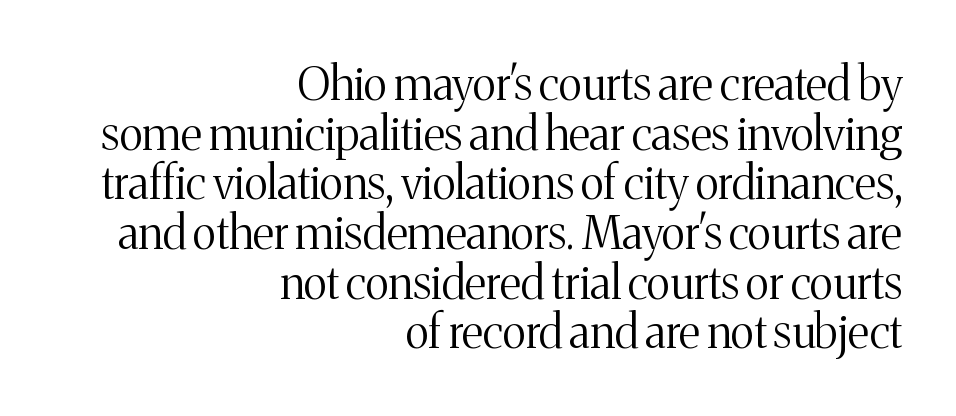
{"serif": "yes", "italic": "no", "bold": "no", "weight": "light", "width": "normal", "stroke_contrast": "medium", "x_height": "medium", "monospaced": "no", "underline": "no", "align": "right", "line_spacing": "tight", "line_spacing_ratio": 1.08, "letter_spacing": "normal", "letter_spacing_em": 0.0, "glyph_px": 46}
